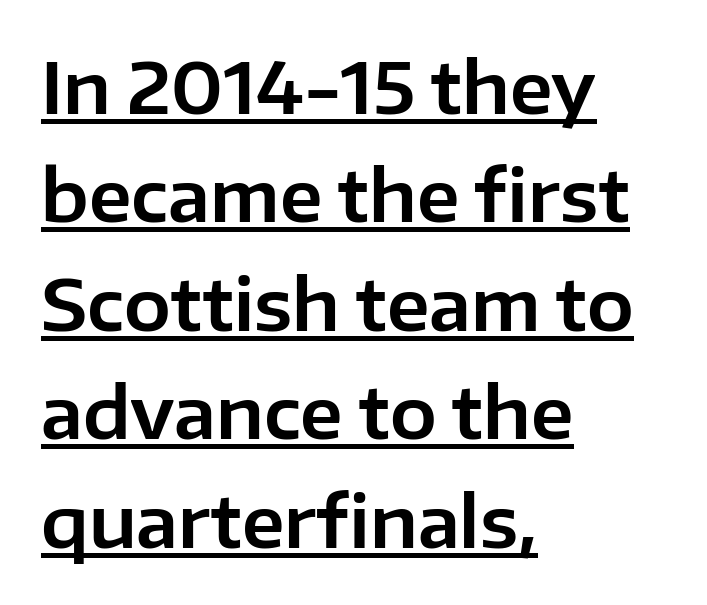
Horizontal bands of white between lines are of average thickness. Underlined type. The designer went with a sans here, leaving each stem footless. Here the designer chose a conventional face with non-uniform glyph widths.
